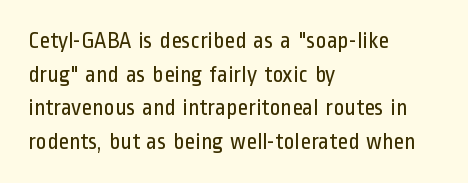
What stands out about the letter spacing? Nothing — it is the standard amount. Type without underlining. You can tell it's not italic because the verticals are truly vertical. Is there much room between lines? A standard amount, neither cramped nor airy.
